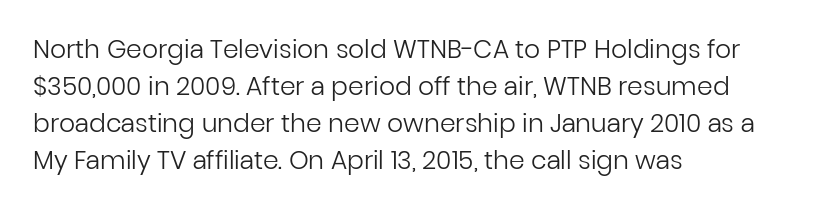
A typesetter would call this leading conventional body-copy spacing. Descender tails drop into unmarked territory. Visually the block forms a straight wall on the left and a jagged coastline on the right. Do the letters lean? They stand straight.
